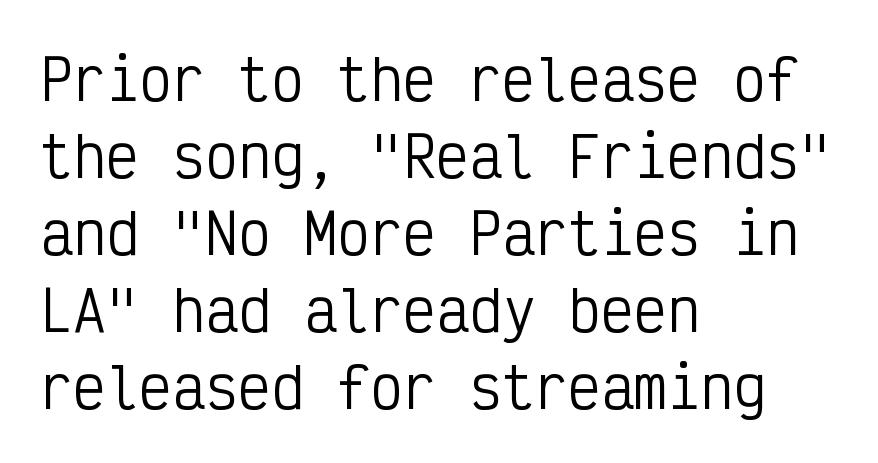
Q: Is the text bold? A: No.
Q: Is the text italic (slanted)? A: No, it is upright.
Q: Is the typeface a serif or a sans-serif typeface? A: Sans-serif.
Q: Is the text underlined? A: No.
Q: How is the paragraph aligned? A: Left-aligned.
Q: Is the spacing between letters normal or unusually wide? A: Normal.
Q: Is the spacing between lines tight, normal or loose? A: Normal.
Q: Width (condensed, normal, or wide)? A: Condensed.
Q: Stroke contrast? A: Low.
Q: x-height? A: Medium.
Q: Monospaced? A: Yes.
